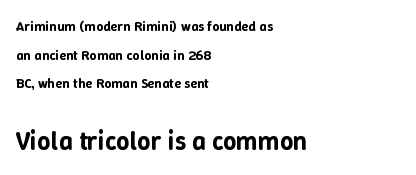
{"italic": "no", "underline": "no", "align": "left", "line_spacing": "loose", "line_spacing_ratio": 2.05, "letter_spacing": "normal", "letter_spacing_em": 0.0, "larger_block": "second", "size_ratio": 1.86, "glyph_px": 26}
